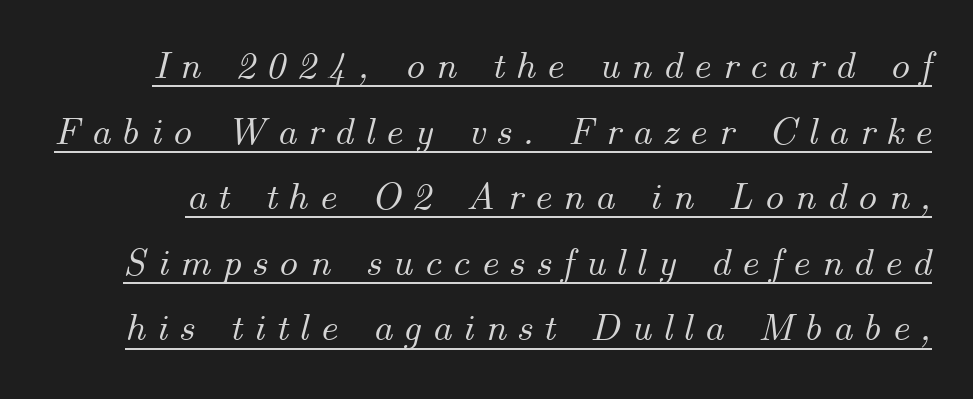
{"italic": "yes", "lean": "right", "slant_degrees": 14, "width": "normal", "stroke_contrast": "medium", "x_height": "small", "monospaced": "no", "underline": "yes", "line_spacing": "normal", "line_spacing_ratio": 1.68, "letter_spacing": "wide", "letter_spacing_em": 0.27, "glyph_px": 39}
